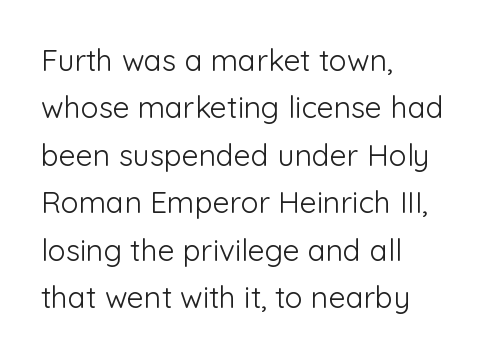
Q: Is the text bold? A: No.
Q: Is the text italic (slanted)? A: No, it is upright.
Q: Is the typeface a serif or a sans-serif typeface? A: Sans-serif.
Q: Is the text underlined? A: No.
Q: How is the paragraph aligned? A: Left-aligned.
Q: Is the spacing between letters normal or unusually wide? A: Normal.
Q: Is the spacing between lines tight, normal or loose? A: Normal.
Q: Width (condensed, normal, or wide)? A: Normal.
Q: Stroke contrast? A: Low.
Q: x-height? A: Medium.
Q: Monospaced? A: No.
